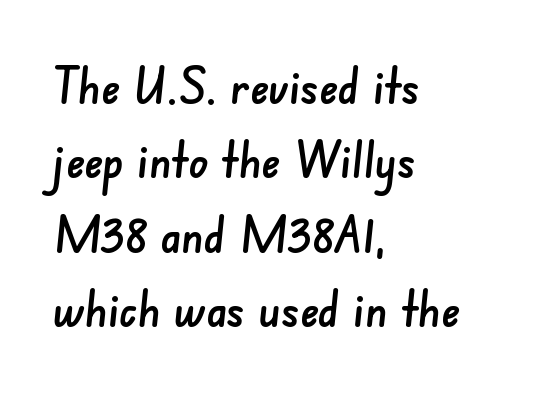
A typesetter would call this zero additional tracking. Vertically, the passage feels balanced, rows spaced as you'd expect. A typesetter would call this proportional, since set widths differ per character. Anything drawn beneath the words? Only blank space. A classic flush-left, rag-right setting is used for this passage.
